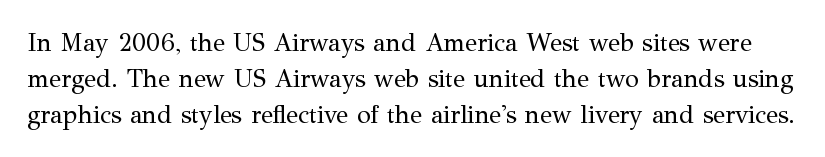
Q: Is the text bold? A: No.
Q: Is the text italic (slanted)? A: No, it is upright.
Q: Is the text underlined? A: No.
Q: Is the spacing between letters normal or unusually wide? A: Normal.
Q: Is the spacing between lines tight, normal or loose? A: Normal.
